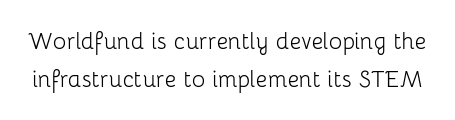
The image shows 28 px light sans-serif type, upright; set normal line spacing (1.34x), normal letter spacing, not underlined; low stroke contrast and a medium x-height.
